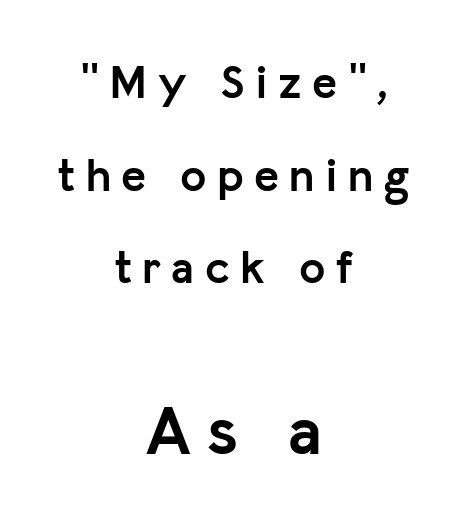
These lines stand farther apart than default settings would place them. Visually, the bottom section dominates because its glyphs are scaled up. The type sits square on the baseline with zero lean. Serifs: no, the terminals of the letterforms are clean. The sample has been set heavy, in full bold.
